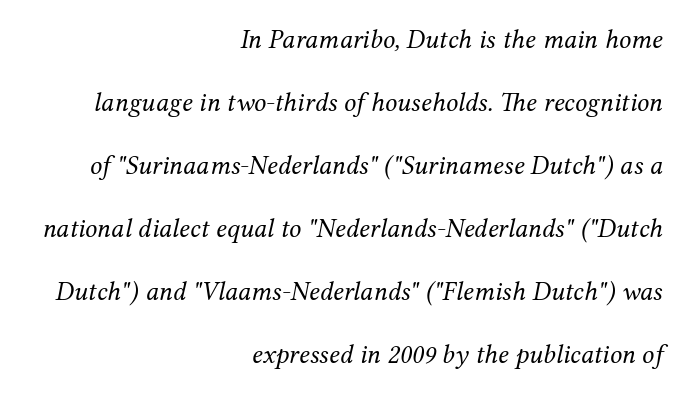
Q: Is the text bold? A: No.
Q: Is the text italic (slanted)? A: Yes, it leans right by about 12 degrees.
Q: Is the text underlined? A: No.
Q: How is the paragraph aligned? A: Right-aligned.
Q: Is the spacing between letters normal or unusually wide? A: Normal.
Q: Is the spacing between lines tight, normal or loose? A: Loose.
